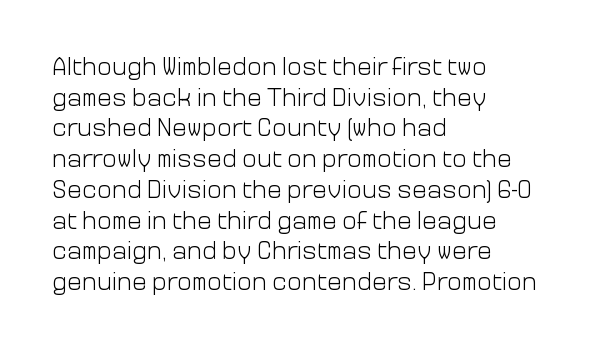
Q: Is the text bold? A: No.
Q: Is the text italic (slanted)? A: No, it is upright.
Q: Is the text underlined? A: No.
Q: How is the paragraph aligned? A: Left-aligned.
Q: Is the spacing between letters normal or unusually wide? A: Normal.
